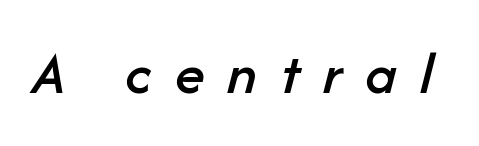
The image shows 61 px text type, italic (leaning right); set unusually wide letter spacing (+0.38 em), not underlined; low stroke contrast and a medium x-height.
